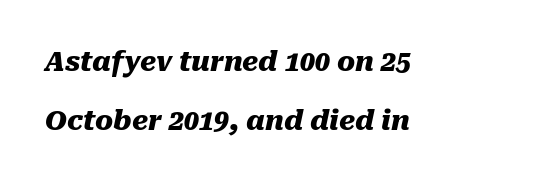
Q: Is the text bold? A: Yes.
Q: Is the text italic (slanted)? A: Yes, it leans right by about 10 degrees.
Q: Is the text underlined? A: No.
Q: How is the paragraph aligned? A: Left-aligned.
Q: Is the spacing between letters normal or unusually wide? A: Normal.
Q: Is the spacing between lines tight, normal or loose? A: Loose.
